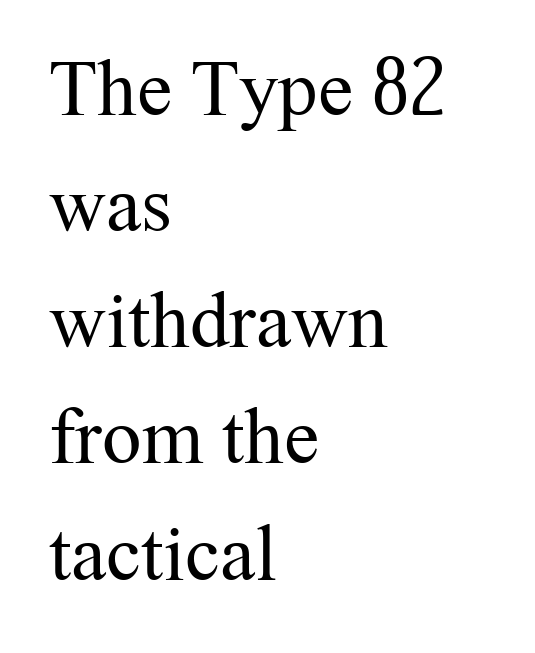
{"serif": "yes", "italic": "no", "bold": "no", "weight": "regular", "width": "normal", "stroke_contrast": "medium", "x_height": "medium", "monospaced": "no", "underline": "no", "align": "left", "line_spacing": "normal", "line_spacing_ratio": 1.47, "letter_spacing": "normal", "letter_spacing_em": 0.0, "glyph_px": 79}
